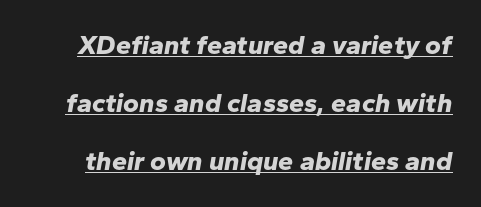
Q: Is the text bold? A: Yes.
Q: Is the text italic (slanted)? A: Yes, it leans right by about 10 degrees.
Q: Is the text underlined? A: Yes.
Q: Is the spacing between letters normal or unusually wide? A: Normal.
Q: Is the spacing between lines tight, normal or loose? A: Loose.
